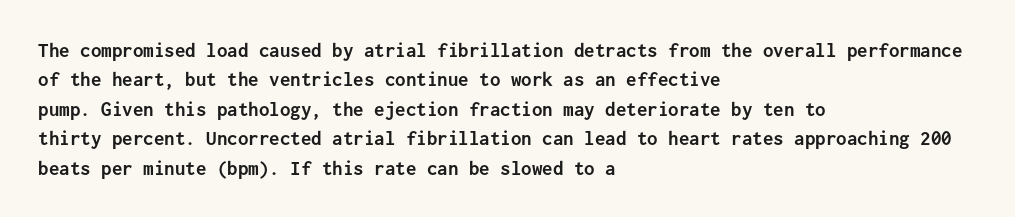
Posture: upright roman. Underlining? Definitely not there. Each line starts at the same left margin while the right side varies. Stroke thickness is high; the sample reads as a true bold. The block of text has a typical density, with ordinary space between rows.
